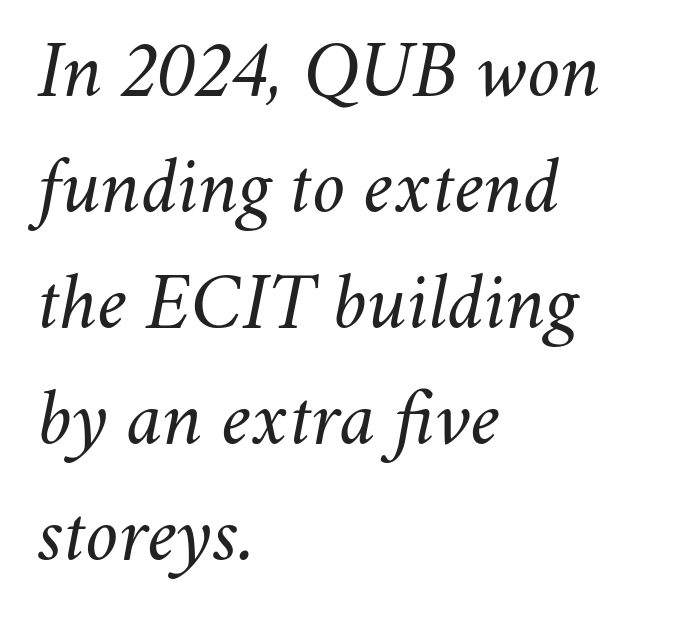
{"italic": "yes", "lean": "right", "slant_degrees": 11, "bold": "no", "weight": "regular", "width": "normal", "stroke_contrast": "medium", "x_height": "small", "monospaced": "no", "underline": "no", "align": "left", "line_spacing": "normal", "line_spacing_ratio": 1.45, "letter_spacing": "normal", "letter_spacing_em": 0.0, "glyph_px": 80}
